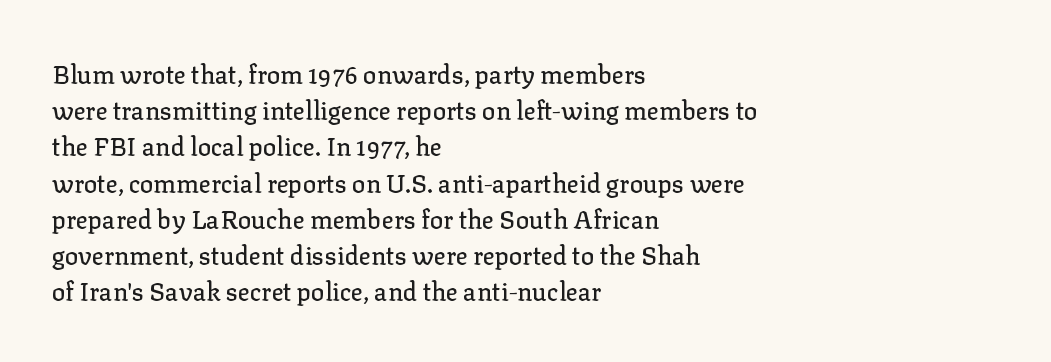
Q: Is the text italic (slanted)? A: No, it is upright.
Q: Is the text underlined? A: No.
Q: How is the paragraph aligned? A: Left-aligned.
Q: Is the spacing between letters normal or unusually wide? A: Normal.
Q: Is the spacing between lines tight, normal or loose? A: Normal.
